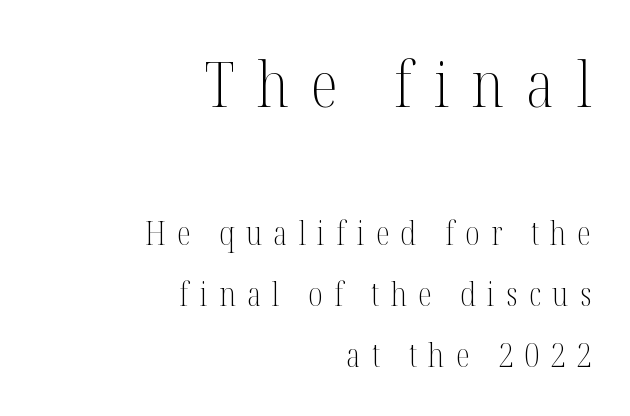
The image shows 63 px light, condensed serif type, upright; set right-aligned, loose line spacing (1.91x), unusually wide letter spacing (+0.35 em), not underlined; the first (top) block is 1.97x larger; medium stroke contrast and a medium x-height.
